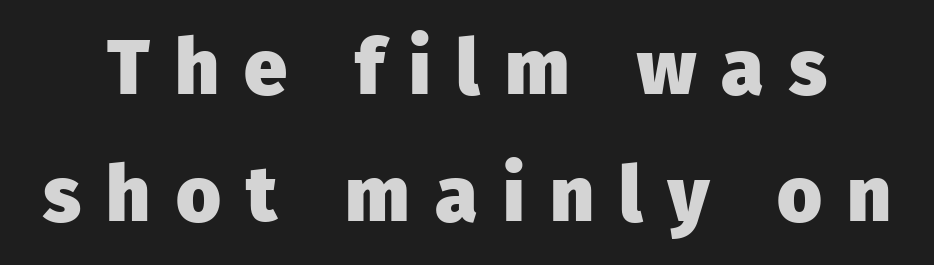
In terms of posture, this sample is upright. Rows of type keep a routine distance in the vertical direction. Serif or sans? Sans — the stroke terminals are bare. The letters are bold, with thick, heavy strokes. Lines of text with bare space underneath.
